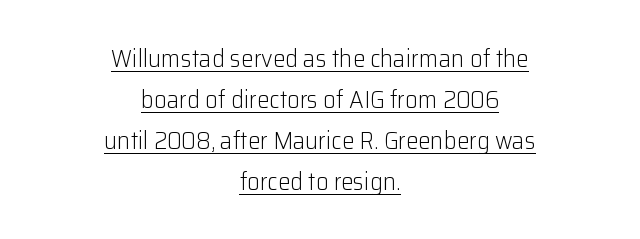
Q: Is the text bold? A: No.
Q: Is the text italic (slanted)? A: No, it is upright.
Q: Is the text underlined? A: Yes.
Q: How is the paragraph aligned? A: Centered.
Q: Is the spacing between letters normal or unusually wide? A: Normal.
Q: Is the spacing between lines tight, normal or loose? A: Normal.
